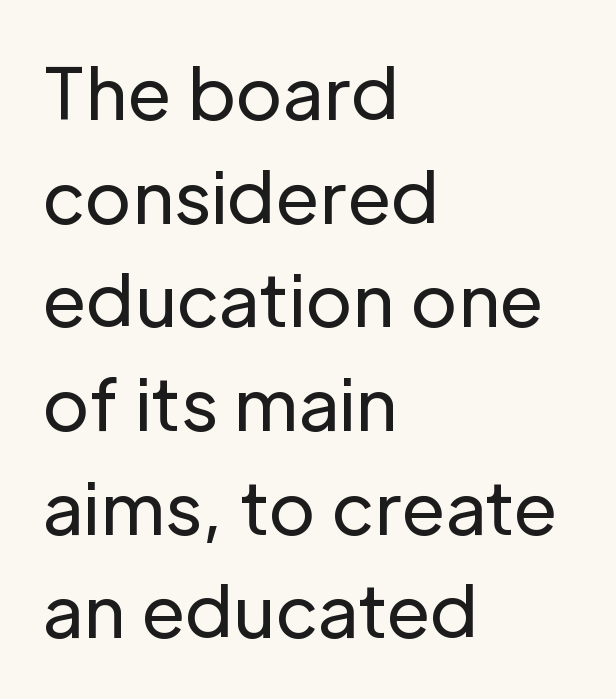
This rendering leaves character spacing at its baseline value. Posture: upright roman. Beneath every word, the page is bare. Weight: not bold — regular or lighter. Looks like regular typesetting: each glyph gets only the width it needs.
